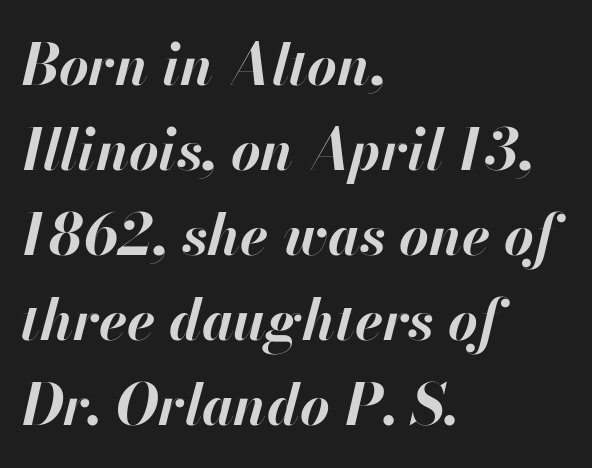
Type without underlining. Reading down the block, your eye returns to a fixed left position each line. The whole block is typeset with a tilt. Spacing verdict: proportional, widths tailored to each character. The vertical gap from one line to the next is medium.
